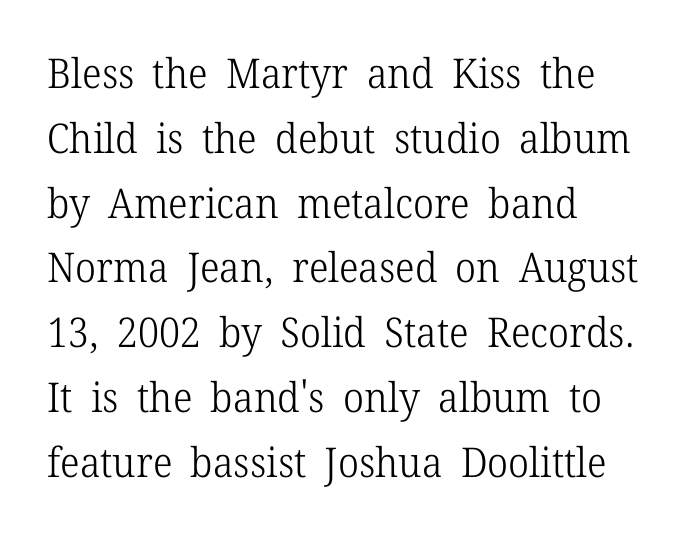
Q: Is the text bold? A: No.
Q: Is the text italic (slanted)? A: No, it is upright.
Q: Is the typeface a serif or a sans-serif typeface? A: Serif.
Q: Is the text underlined? A: No.
Q: How is the paragraph aligned? A: Left-aligned.
Q: Is the spacing between letters normal or unusually wide? A: Normal.
Q: Is the spacing between lines tight, normal or loose? A: Normal.
Q: Width (condensed, normal, or wide)? A: Normal.
Q: Stroke contrast? A: Low.
Q: x-height? A: Medium.
Q: Monospaced? A: No.
